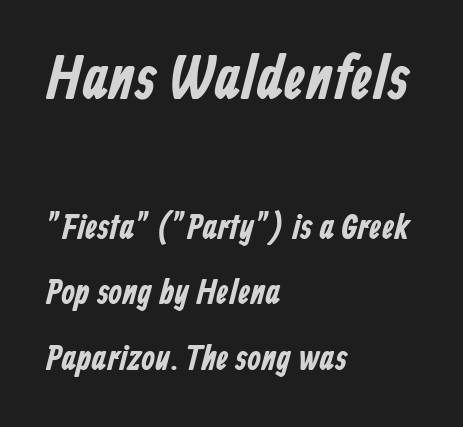
The lines in this sample share a left origin and differ only in where they stop. Here the first block reads like a headline and the second like body copy. This sample uses a sans-serif face. You could call the tracking neutral — neither tight nor loose. Quick note: underline off. Proportional: the letters do not fall into vertical columns.
